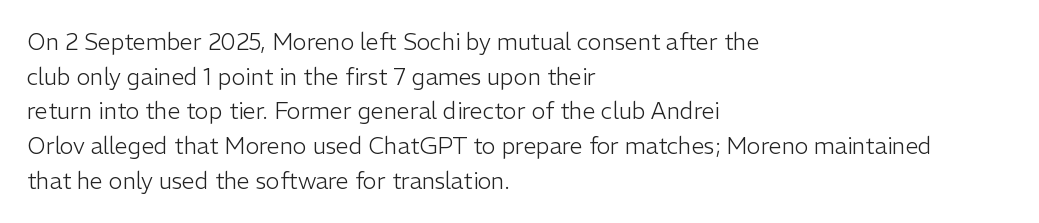
The image shows 23 px text type, upright; set left-aligned, normal line spacing (1.51x), normal letter spacing, not underlined.
